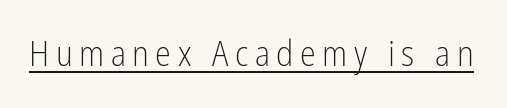
{"serif": "no", "italic": "no", "bold": "no", "weight": "light", "width": "condensed", "stroke_contrast": "low", "x_height": "medium", "monospaced": "no", "underline": "yes", "glyph_px": 36}
